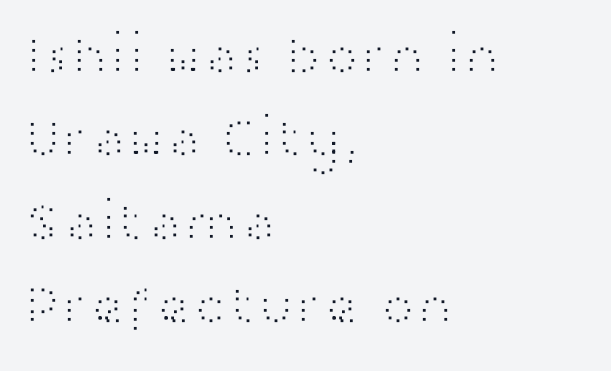
The image shows 56 px light, wide sans-serif type, upright; set left-aligned, normal line spacing (1.49x), normal letter spacing, not underlined; high stroke contrast and a medium x-height.
